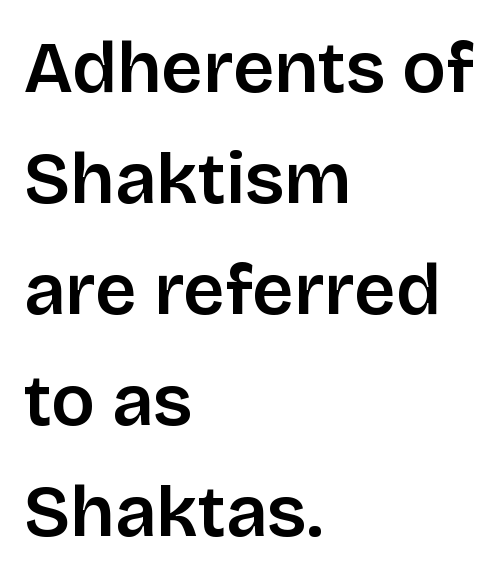
The image shows 73 px semibold sans-serif type, upright; set left-aligned, normal line spacing (1.52x), normal letter spacing, not underlined; low stroke contrast and a large x-height.
